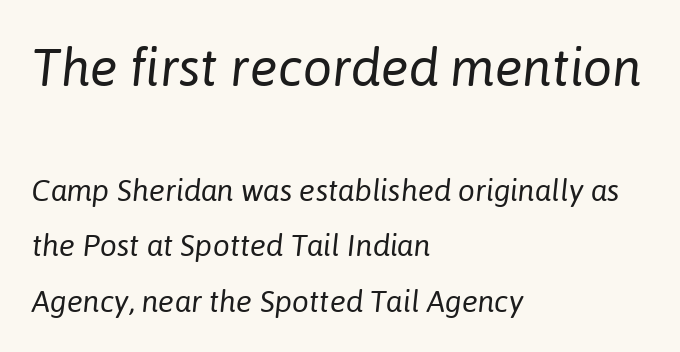
Q: Is the text bold? A: No.
Q: Is the text italic (slanted)? A: Yes, it leans right by about 6 degrees.
Q: Is the text underlined? A: No.
Q: How is the paragraph aligned? A: Left-aligned.
Q: Is the spacing between letters normal or unusually wide? A: Normal.
Q: Which block of text is set in a larger size, the first (top) or the second (bottom)? A: The first (top) one.
Q: Width (condensed, normal, or wide)? A: Normal.
Q: Stroke contrast? A: Low.
Q: x-height? A: Medium.
Q: Monospaced? A: No.
